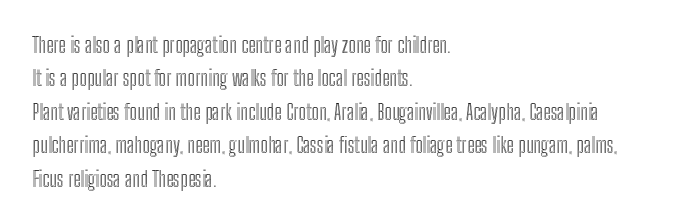
The image shows 21 px text type, upright; set left-aligned, normal line spacing (1.59x), normal letter spacing, not underlined.
